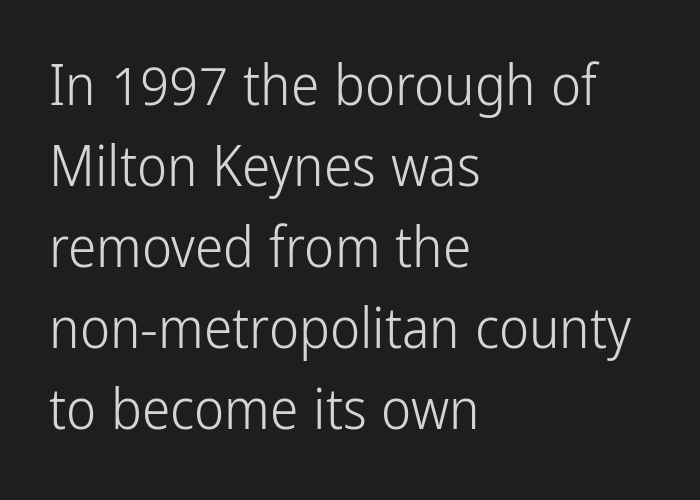
Q: Is the text bold? A: No.
Q: Is the text italic (slanted)? A: No, it is upright.
Q: Is the typeface a serif or a sans-serif typeface? A: Sans-serif.
Q: Is the text underlined? A: No.
Q: How is the paragraph aligned? A: Left-aligned.
Q: Is the spacing between letters normal or unusually wide? A: Normal.
Q: Is the spacing between lines tight, normal or loose? A: Normal.
Q: Width (condensed, normal, or wide)? A: Condensed.
Q: Stroke contrast? A: Low.
Q: x-height? A: Medium.
Q: Monospaced? A: No.
